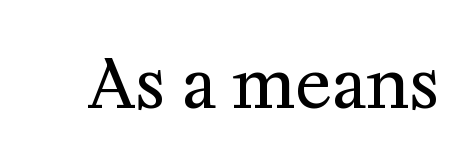
Vertical stems look standard width or narrower in stroke. The letters sit at their default tracking, neither squeezed nor spread. The rendering uses natural spacing where letterforms have individual widths. You can tell it's not italic because the verticals are truly vertical.
